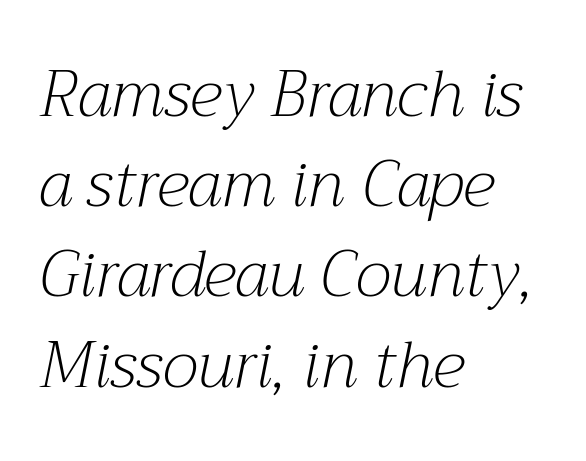
The image shows 64 px light serif type, italic (leaning right); set left-aligned, normal line spacing (1.41x), normal letter spacing, not underlined; medium stroke contrast and a medium x-height.
